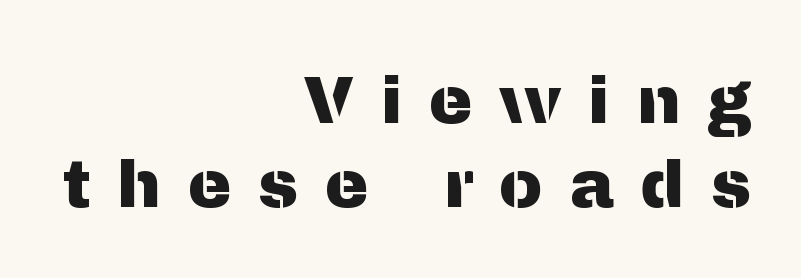
The image shows 66 px sans-serif type, upright; set right-aligned, normal line spacing (1.27x), unusually wide letter spacing (+0.4 em), not underlined; medium stroke contrast and a medium x-height.
